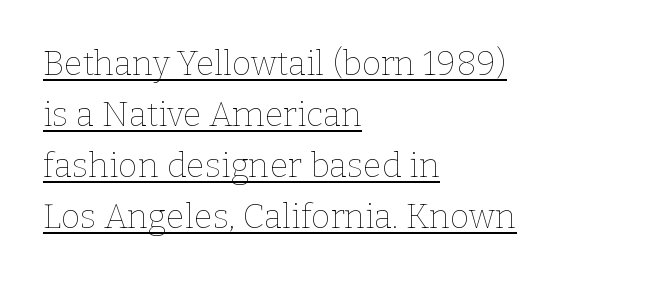
Q: Is the text bold? A: No.
Q: Is the text italic (slanted)? A: No, it is upright.
Q: Is the text underlined? A: Yes.
Q: How is the paragraph aligned? A: Left-aligned.
Q: Is the spacing between letters normal or unusually wide? A: Normal.
Q: Is the spacing between lines tight, normal or loose? A: Normal.
Q: Width (condensed, normal, or wide)? A: Normal.
Q: Stroke contrast? A: Low.
Q: x-height? A: Medium.
Q: Monospaced? A: No.
